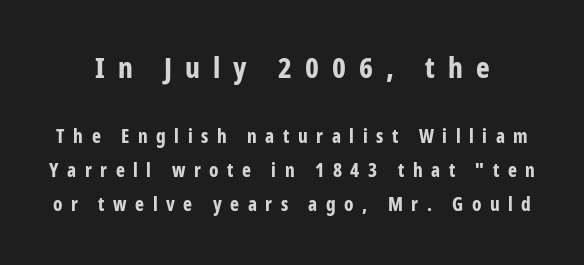
The image shows 29 px bold, condensed sans-serif type, upright; set line spacing 1.79x, unusually wide letter spacing (+0.45 em), not underlined; the first (top) block is 1.53x larger; low stroke contrast and a medium x-height.
